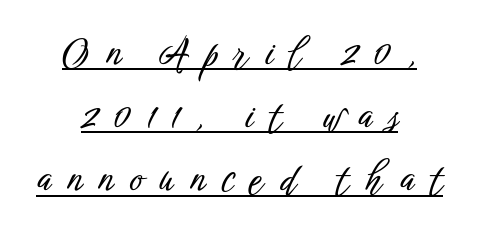
{"serif": "no", "width": "condensed", "stroke_contrast": "low", "x_height": "medium", "monospaced": "no", "underline": "yes", "align": "center", "line_spacing": "normal", "line_spacing_ratio": 1.62, "letter_spacing": "wide", "letter_spacing_em": 0.43, "glyph_px": 39}
